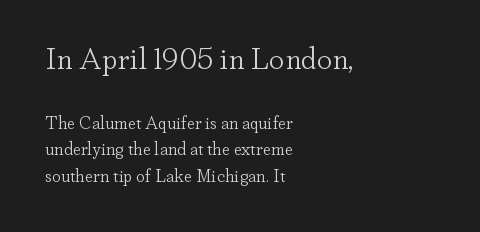
{"serif": "yes", "italic": "no", "bold": "no", "weight": "light", "width": "normal", "stroke_contrast": "low", "x_height": "small", "monospaced": "no", "underline": "no", "align": "left", "line_spacing": "normal", "line_spacing_ratio": 1.46, "letter_spacing": "normal", "letter_spacing_em": 0.0, "larger_block": "first", "size_ratio": 1.72, "glyph_px": 31}
